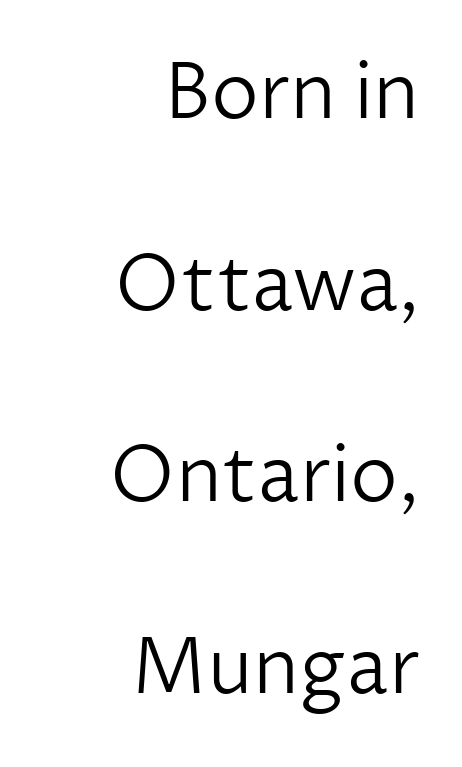
Q: Is the text bold? A: No.
Q: Is the text italic (slanted)? A: No, it is upright.
Q: Is the typeface a serif or a sans-serif typeface? A: Sans-serif.
Q: Is the text underlined? A: No.
Q: How is the paragraph aligned? A: Right-aligned.
Q: Is the spacing between letters normal or unusually wide? A: Normal.
Q: Is the spacing between lines tight, normal or loose? A: Loose.
Q: Width (condensed, normal, or wide)? A: Normal.
Q: Stroke contrast? A: Low.
Q: x-height? A: Medium.
Q: Monospaced? A: No.
